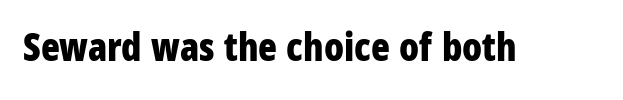
{"serif": "no", "italic": "no", "bold": "yes", "weight": "bold", "width": "condensed", "stroke_contrast": "low", "x_height": "large", "monospaced": "no", "underline": "no", "letter_spacing": "normal", "letter_spacing_em": 0.0, "glyph_px": 39}
